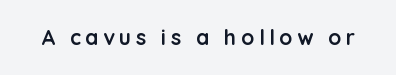
The image shows 21 px bold type, upright; set unusually wide letter spacing (+0.22 em), not underlined.
